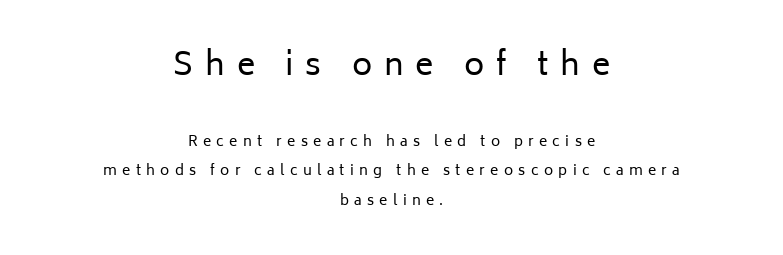
The image shows 31 px regular-weight sans-serif type, upright; set centered, loose line spacing (2.1x), unusually wide letter spacing (+0.38 em), not underlined; the first (top) block is 2.21x larger; low stroke contrast and a medium x-height.
